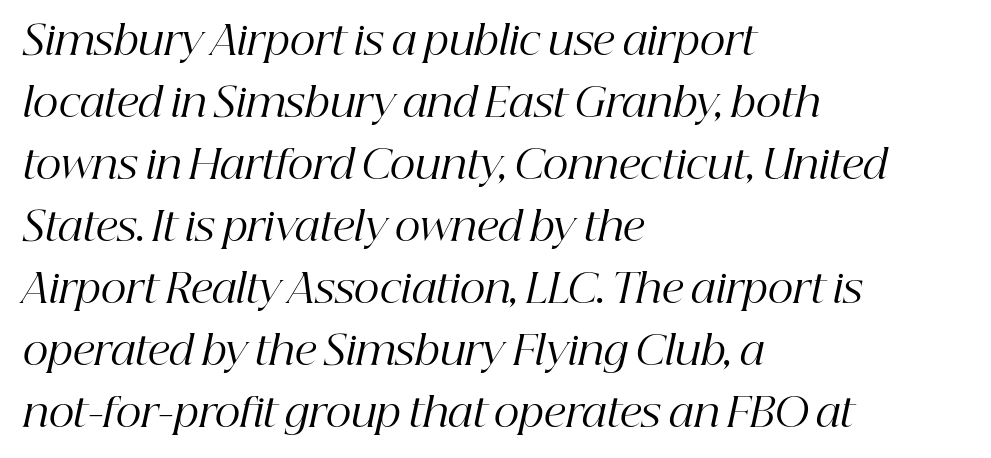
Q: Is the text bold? A: No.
Q: Is the text italic (slanted)? A: Yes, it leans right by about 12 degrees.
Q: Is the typeface a serif or a sans-serif typeface? A: Serif.
Q: Is the text underlined? A: No.
Q: How is the paragraph aligned? A: Left-aligned.
Q: Is the spacing between letters normal or unusually wide? A: Normal.
Q: Is the spacing between lines tight, normal or loose? A: Normal.
Q: Width (condensed, normal, or wide)? A: Normal.
Q: Stroke contrast? A: High.
Q: x-height? A: Medium.
Q: Monospaced? A: No.
